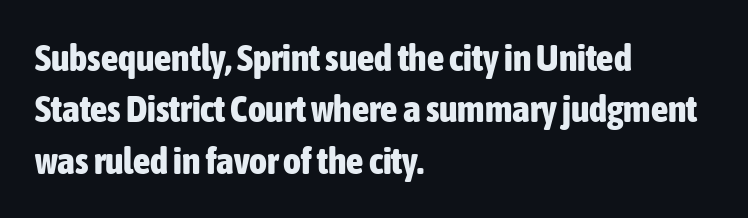
Varying glyph widths throughout — classic text-font behaviour. The paragraph shown leans on its left margin. I'd describe the lettering as bold — thick and assertive. Italic? Not at all — the glyphs are vertical. Typographically, this falls in the sans-serif category.
